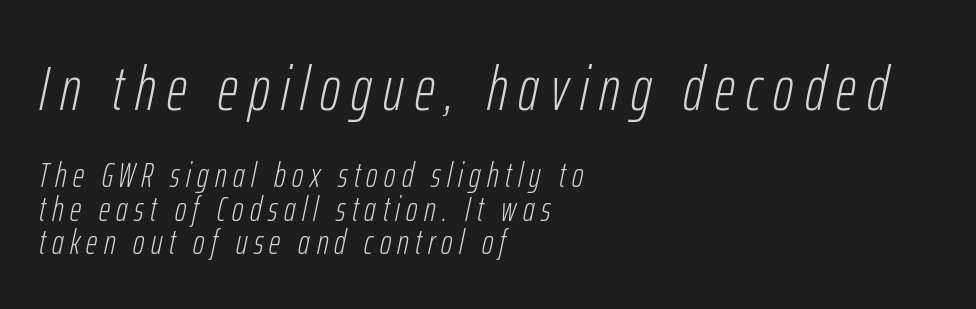
Q: Is the text bold? A: No.
Q: Is the text italic (slanted)? A: Yes, it leans right by about 12 degrees.
Q: Is the text underlined? A: No.
Q: How is the paragraph aligned? A: Left-aligned.
Q: Is the spacing between lines tight, normal or loose? A: Tight.
Q: Which block of text is set in a larger size, the first (top) or the second (bottom)? A: The first (top) one.
Q: Width (condensed, normal, or wide)? A: Condensed.
Q: Stroke contrast? A: Low.
Q: x-height? A: Medium.
Q: Monospaced? A: No.
